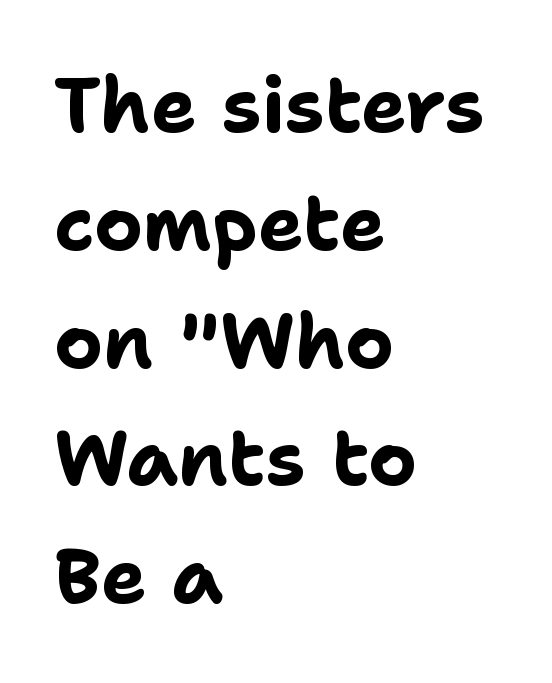
Tracking here is standard; glyphs follow each other at the usual distance. Ordinary non-slanted type is in use. Is this a fixed-width face? No — the glyphs have proportional, varying widths. Check under the words: just untouched page. Typeset ragged right — the left edge is the straight one. Students, this is bold: see how much ink each stroke carries.
